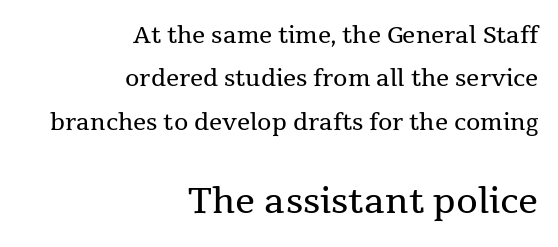
Q: Is the text bold? A: No.
Q: Is the text italic (slanted)? A: No, it is upright.
Q: Is the typeface a serif or a sans-serif typeface? A: Serif.
Q: Is the text underlined? A: No.
Q: How is the paragraph aligned? A: Right-aligned.
Q: Is the spacing between letters normal or unusually wide? A: Normal.
Q: Which block of text is set in a larger size, the first (top) or the second (bottom)? A: The second (bottom) one.
Q: Width (condensed, normal, or wide)? A: Normal.
Q: Stroke contrast? A: Medium.
Q: x-height? A: Medium.
Q: Monospaced? A: No.
